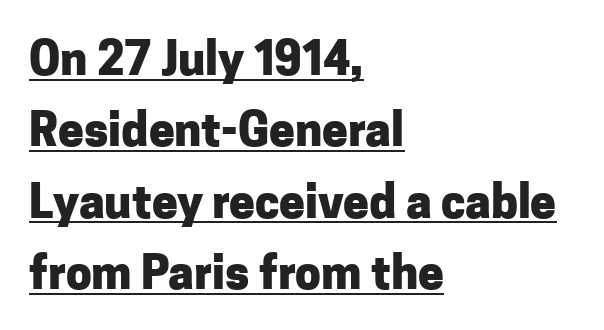
Caption: multi-line text, flush left, ragged right. Character widths vary here, with narrow letters taking less room than wide ones. The font is running at its bold setting. How would I describe the line gaps? Plain and ordinary. This is sans-serif lettering, the kind often seen on screens and signage. Underline: present.
